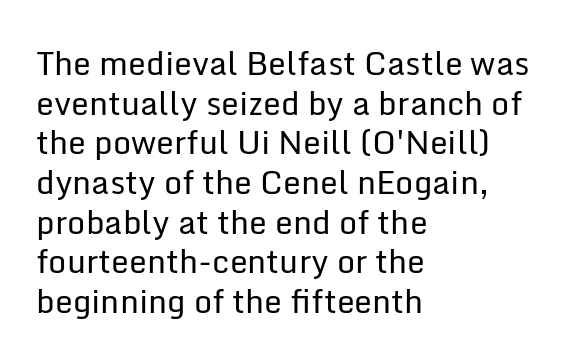
{"serif": "no", "italic": "no", "bold": "no", "weight": "regular", "width": "normal", "stroke_contrast": "low", "x_height": "medium", "monospaced": "no", "underline": "no", "align": "left", "line_spacing_ratio": 1.24, "letter_spacing": "normal", "letter_spacing_em": 0.0, "glyph_px": 32}
